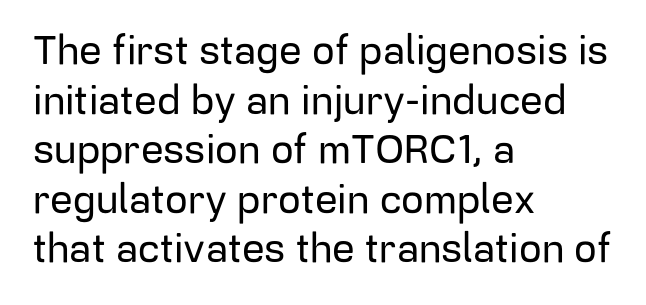
{"serif": "no", "italic": "no", "width": "normal", "stroke_contrast": "low", "x_height": "medium", "monospaced": "no", "underline": "no", "align": "left", "line_spacing_ratio": 1.24, "letter_spacing": "normal", "letter_spacing_em": 0.0, "glyph_px": 40}
